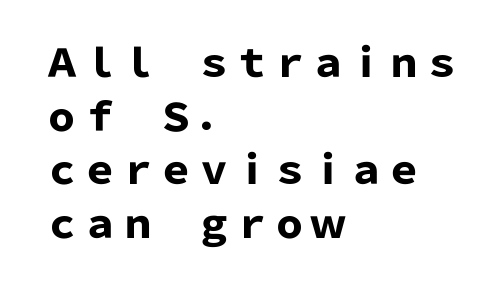
The image shows 38 px heavy sans-serif type, upright; set left-aligned, normal line spacing (1.41x), normal letter spacing, not underlined; low stroke contrast and a medium x-height.
